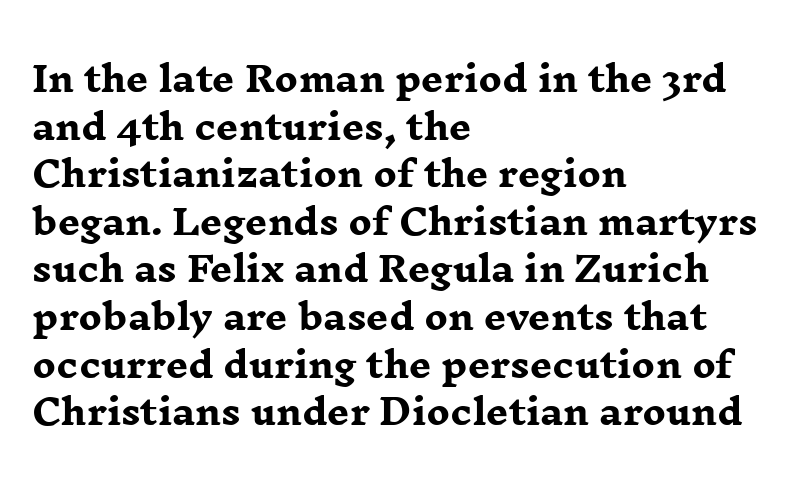
Q: Is the text bold? A: Yes.
Q: Is the text italic (slanted)? A: No, it is upright.
Q: Is the typeface a serif or a sans-serif typeface? A: Serif.
Q: Is the text underlined? A: No.
Q: How is the paragraph aligned? A: Left-aligned.
Q: Is the spacing between letters normal or unusually wide? A: Normal.
Q: Is the spacing between lines tight, normal or loose? A: Normal.
Q: Width (condensed, normal, or wide)? A: Wide.
Q: Stroke contrast? A: Low.
Q: x-height? A: Medium.
Q: Monospaced? A: No.
